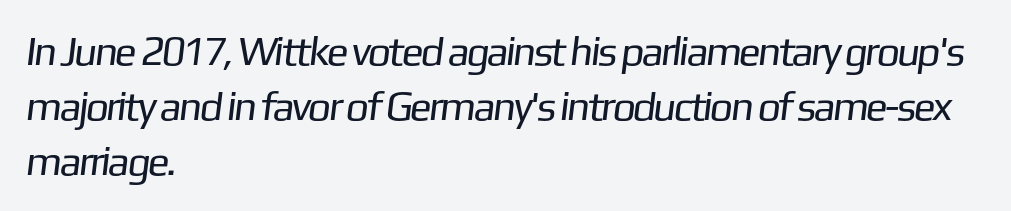
The type is set solid horizontally, with unmodified tracking. Leading matches the norm, producing a regular column. These lines are rendered in a variable-pitch font. A clean baseline with only descenders dipping below it. On a weight scale, this lands at 450 or below.
